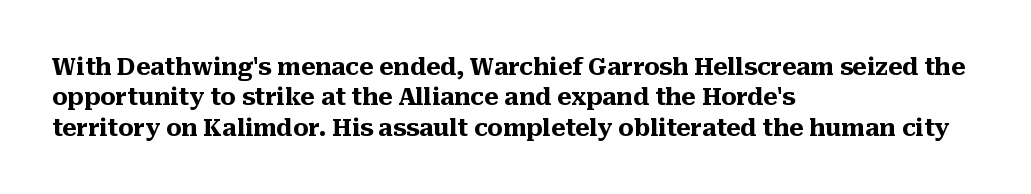
The image shows 24 px bold type, upright; set left-aligned, normal line spacing (1.27x), normal letter spacing, not underlined.
